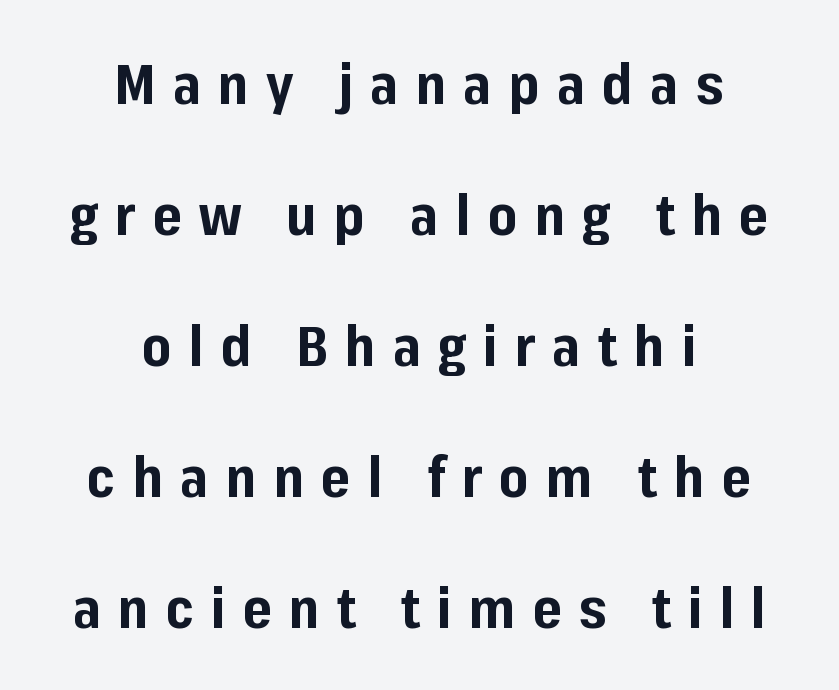
{"serif": "no", "italic": "no", "bold": "yes", "weight": "bold", "width": "normal", "stroke_contrast": "low", "x_height": "medium", "monospaced": "no", "underline": "no", "align": "center", "line_spacing": "loose", "line_spacing_ratio": 2.34, "letter_spacing": "wide", "letter_spacing_em": 0.3, "glyph_px": 56}
